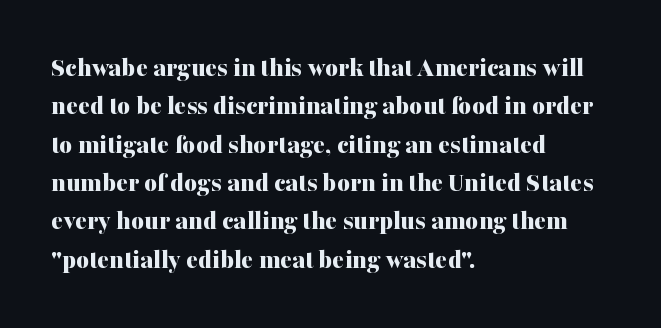
{"serif": "yes", "italic": "no", "bold": "yes", "weight": "bold", "width": "normal", "stroke_contrast": "medium", "x_height": "medium", "monospaced": "no", "underline": "no", "align": "left", "line_spacing": "normal", "line_spacing_ratio": 1.37, "letter_spacing": "normal", "letter_spacing_em": 0.0, "glyph_px": 28}
